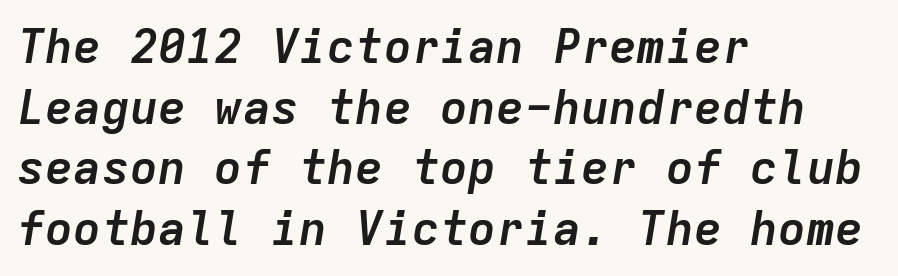
Q: Is the text bold? A: Yes.
Q: Is the text italic (slanted)? A: Yes, it leans right by about 9 degrees.
Q: Is the text underlined? A: No.
Q: How is the paragraph aligned? A: Left-aligned.
Q: Is the spacing between letters normal or unusually wide? A: Normal.
Q: Is the spacing between lines tight, normal or loose? A: Normal.
Q: Width (condensed, normal, or wide)? A: Normal.
Q: Stroke contrast? A: Low.
Q: x-height? A: Medium.
Q: Monospaced? A: Yes.
